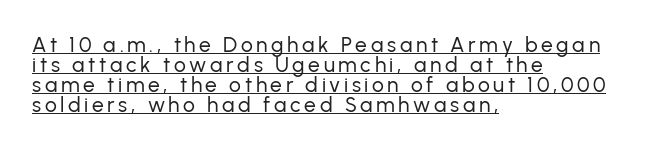
This is not heavy type; no bold has been used. Compared with undecorated copy, this sample adds a rule below the words. The axis of the letterforms is exactly vertical. Summary of vertical rhythm: compact, with narrow interline spacing. Typeset ragged right — the left edge is the straight one.
